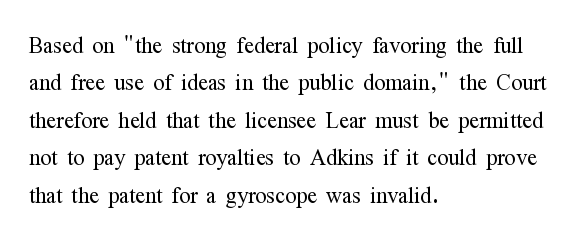
The image shows 29 px light, condensed serif type, upright; set left-aligned, normal line spacing (1.29x), normal letter spacing, not underlined; medium stroke contrast and a medium x-height.
